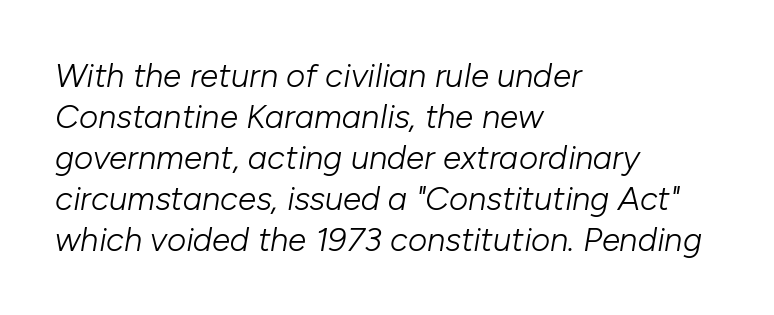
Q: Is the text bold? A: No.
Q: Is the text italic (slanted)? A: Yes, it leans right by about 10 degrees.
Q: Is the text underlined? A: No.
Q: How is the paragraph aligned? A: Left-aligned.
Q: Is the spacing between letters normal or unusually wide? A: Normal.
Q: Width (condensed, normal, or wide)? A: Normal.
Q: Stroke contrast? A: Low.
Q: x-height? A: Medium.
Q: Monospaced? A: No.
